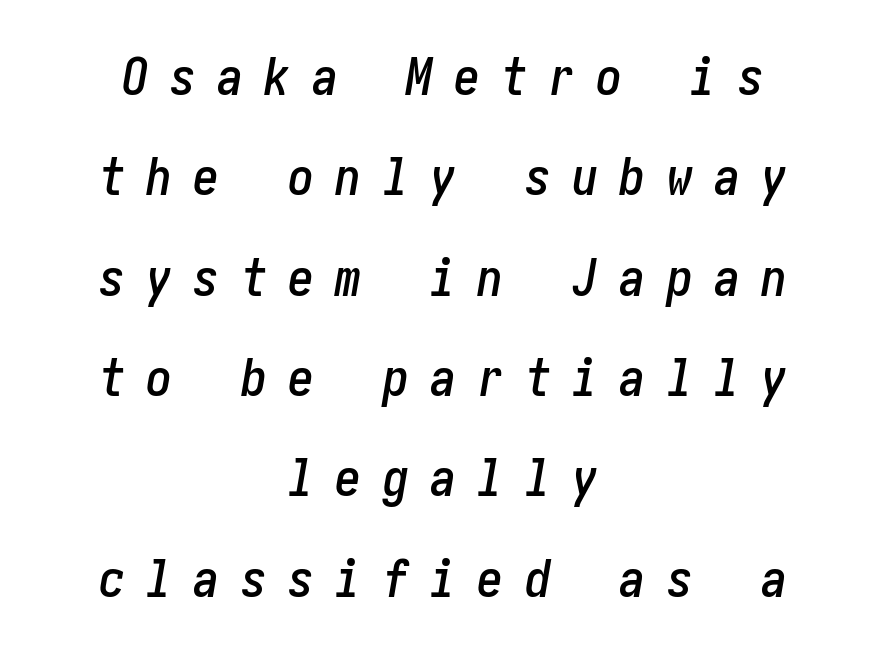
The image shows 52 px condensed type, italic (leaning right); set centered, loose line spacing (1.93x), unusually wide letter spacing (+0.41 em), not underlined; low stroke contrast and a medium x-height.
